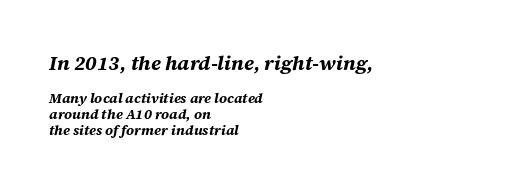
{"italic": "yes", "lean": "right", "slant_degrees": 12, "bold": "yes", "underline": "no", "align": "left", "line_spacing": "tight", "line_spacing_ratio": 1.15, "letter_spacing": "normal", "letter_spacing_em": 0.0, "larger_block": "first", "size_ratio": 1.43, "glyph_px": 20}
